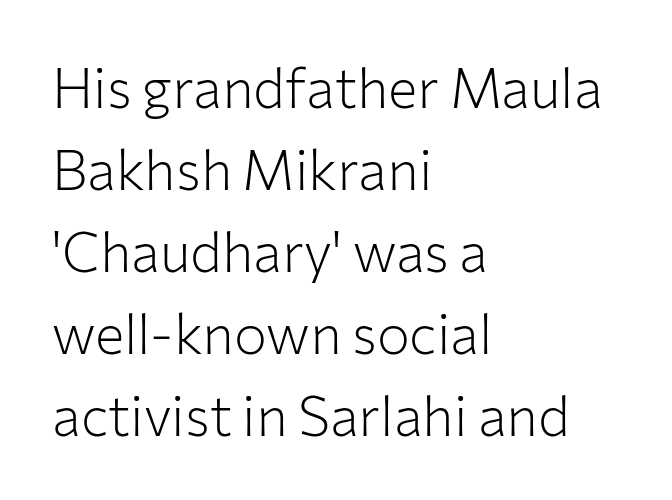
{"serif": "no", "italic": "no", "bold": "no", "weight": "light", "width": "normal", "stroke_contrast": "low", "x_height": "medium", "monospaced": "no", "underline": "no", "align": "left", "line_spacing": "normal", "line_spacing_ratio": 1.49, "letter_spacing": "normal", "letter_spacing_em": 0.0, "glyph_px": 55}
